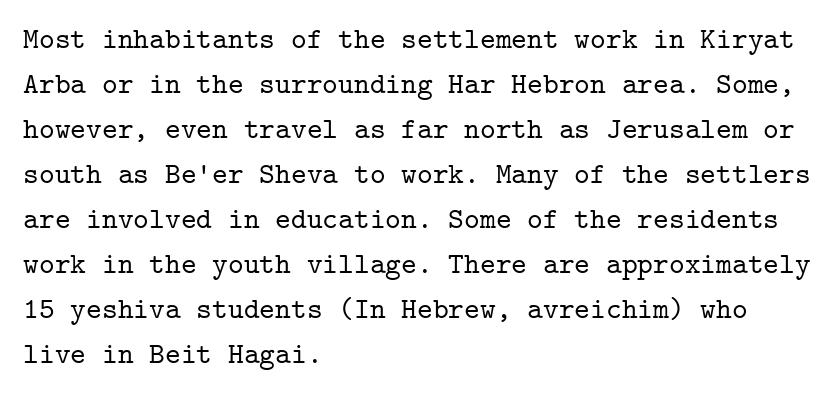
{"serif": "yes", "italic": "no", "width": "normal", "stroke_contrast": "low", "x_height": "medium", "monospaced": "yes", "underline": "no", "align": "left", "line_spacing": "normal", "line_spacing_ratio": 1.5, "letter_spacing": "normal", "letter_spacing_em": 0.0, "glyph_px": 30}
